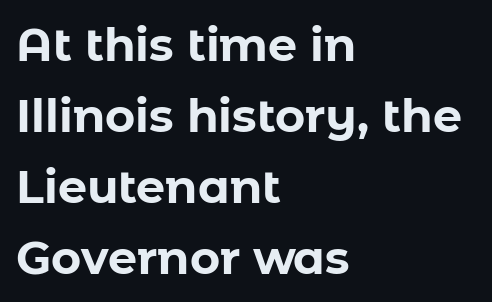
Q: Is the text bold? A: Yes.
Q: Is the text italic (slanted)? A: No, it is upright.
Q: Is the typeface a serif or a sans-serif typeface? A: Sans-serif.
Q: Is the text underlined? A: No.
Q: How is the paragraph aligned? A: Left-aligned.
Q: Is the spacing between letters normal or unusually wide? A: Normal.
Q: Is the spacing between lines tight, normal or loose? A: Normal.
Q: Width (condensed, normal, or wide)? A: Normal.
Q: Stroke contrast? A: Low.
Q: x-height? A: Medium.
Q: Monospaced? A: No.
